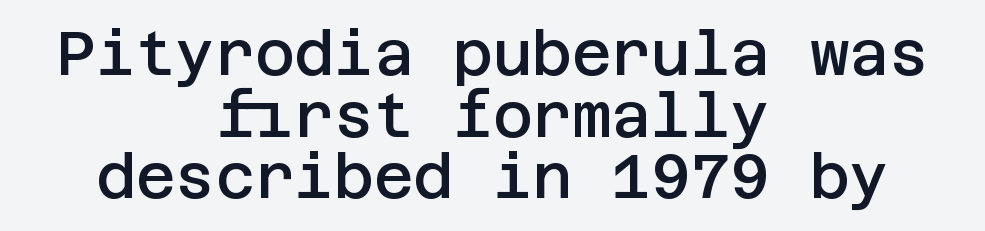
{"serif": "no", "italic": "no", "bold": "semi", "weight": "semibold", "width": "normal", "stroke_contrast": "low", "x_height": "large", "underline": "no", "align": "center", "line_spacing": "tight", "line_spacing_ratio": 1.01, "letter_spacing": "normal", "letter_spacing_em": 0.0, "glyph_px": 61}
